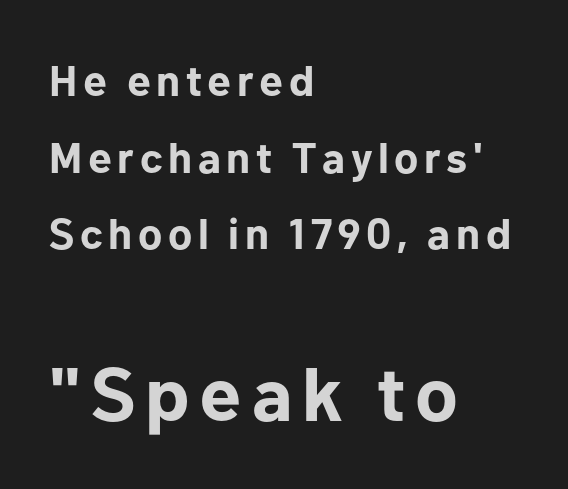
Upright lettering throughout. Nobody drew a line under any word here. This sample uses a sans-serif face. Weight: bold. Proportional: the letters do not fall into vertical columns. Top chunk: small. Bottom chunk: large.
